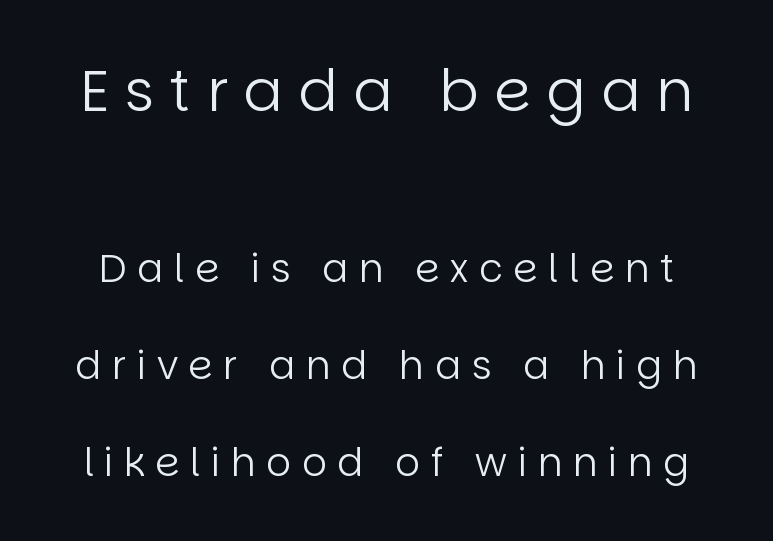
The image shows 58 px regular-weight sans-serif type, upright; set loose line spacing (2.49x), unusually wide letter spacing (+0.27 em), not underlined; the first (top) block is 1.49x larger; low stroke contrast and a large x-height.
